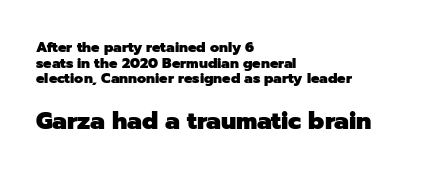
A dark, heavy texture on the line: the type is bold. Check under the words: just untouched page. One-word summary of the alignment: left. If you squint, the bottom block still reads clearly — it's the larger of the two. Notice how the stems are strictly vertical — no italics here.
